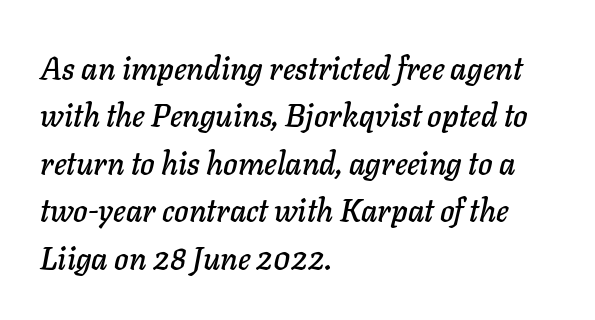
Vertical spacing — default. In terms of posture, this sample is oblique. Spacing verdict: proportional, widths tailored to each character. Honestly, there is no underline to notice here at all. All the whitespace from short lines collects on the right.
